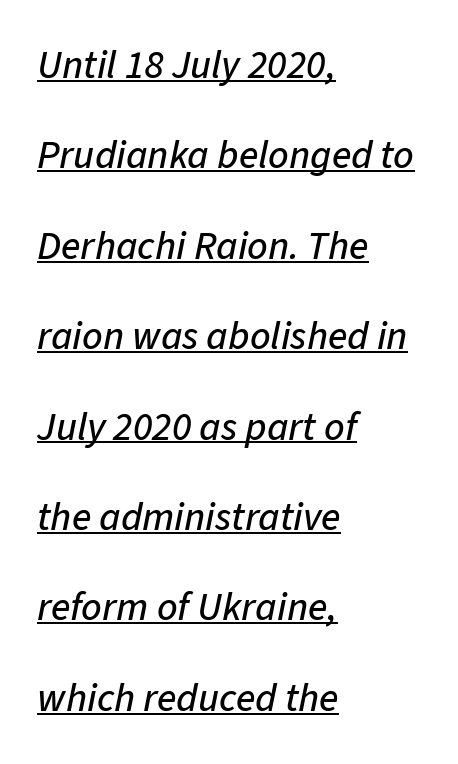
The image shows 40 px text type, italic (leaning right); set left-aligned, loose line spacing (2.26x), normal letter spacing, underlined; low stroke contrast and a medium x-height.
